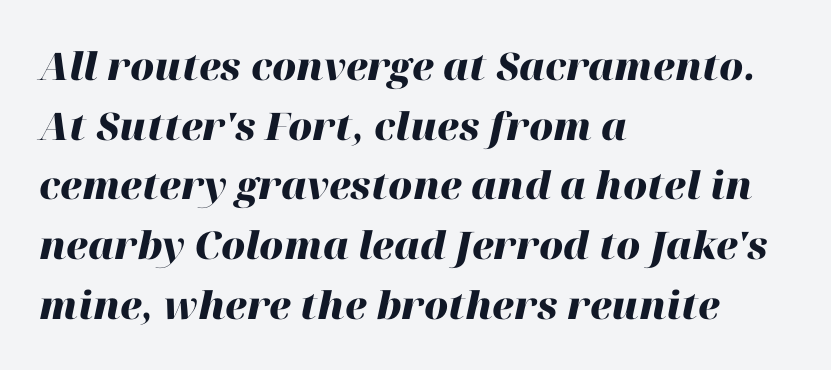
{"italic": "yes", "lean": "right", "slant_degrees": 12, "bold": "yes", "weight": "heavy", "width": "normal", "stroke_contrast": "high", "x_height": "medium", "monospaced": "no", "underline": "no", "align": "left", "line_spacing": "normal", "line_spacing_ratio": 1.57, "letter_spacing": "normal", "letter_spacing_em": 0.0, "glyph_px": 38}
